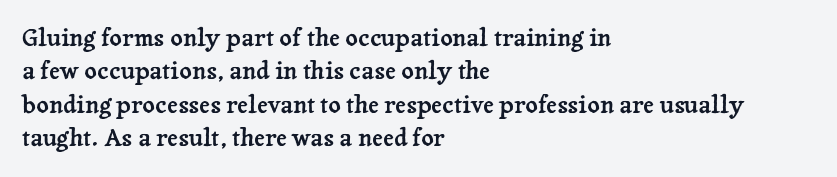
Q: Is the text italic (slanted)? A: No, it is upright.
Q: Is the text underlined? A: No.
Q: How is the paragraph aligned? A: Left-aligned.
Q: Is the spacing between letters normal or unusually wide? A: Normal.
Q: Is the spacing between lines tight, normal or loose? A: Normal.
